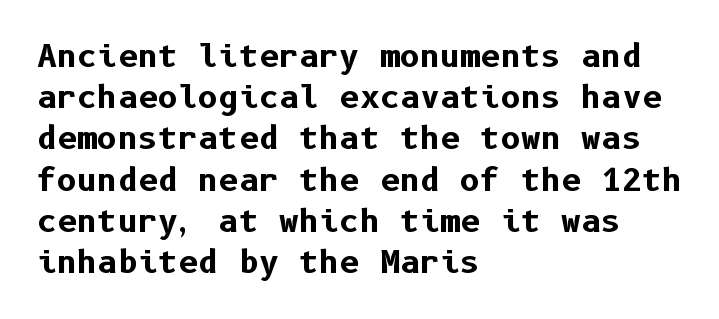
{"serif": "no", "italic": "no", "bold": "yes", "weight": "bold", "width": "normal", "stroke_contrast": "low", "x_height": "medium", "underline": "no", "align": "left", "line_spacing": "normal", "line_spacing_ratio": 1.33, "letter_spacing": "normal", "letter_spacing_em": 0.0, "glyph_px": 31}
